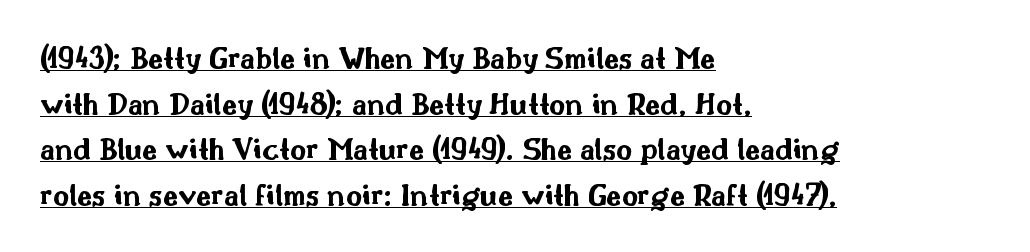
Q: Is the text bold? A: Yes.
Q: Is the text italic (slanted)? A: No, it is upright.
Q: Is the typeface a serif or a sans-serif typeface? A: Sans-serif.
Q: Is the text underlined? A: Yes.
Q: How is the paragraph aligned? A: Left-aligned.
Q: Is the spacing between letters normal or unusually wide? A: Normal.
Q: Is the spacing between lines tight, normal or loose? A: Normal.
Q: Width (condensed, normal, or wide)? A: Wide.
Q: Stroke contrast? A: Medium.
Q: x-height? A: Small.
Q: Monospaced? A: No.
